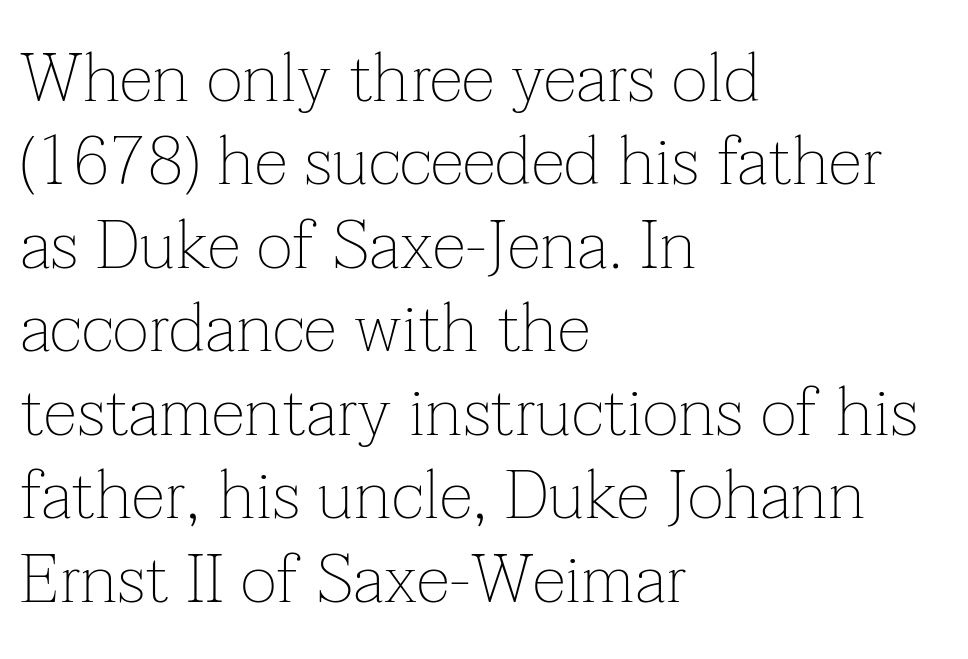
Observe the serifs anchoring each vertical stroke in this sample. Ordinary non-slanted type is in use. Left-aligned paragraph, ragged on the right. Looks like regular typesetting: each glyph gets only the width it needs.
